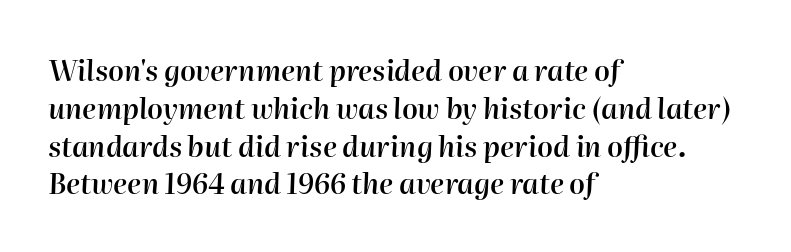
Each new line begins a customary step beneath the previous one. Typeset ragged right — the left edge is the straight one. Characters are canted at an angle relative to the baseline's perpendicular. The space beneath each line is pristine and unruled.
